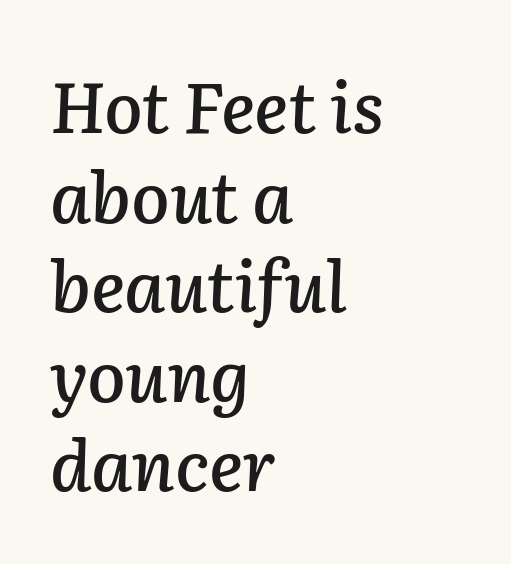
The image shows 70 px text type, italic (leaning right); set left-aligned, normal line spacing (1.28x), normal letter spacing, not underlined; low stroke contrast and a medium x-height.
